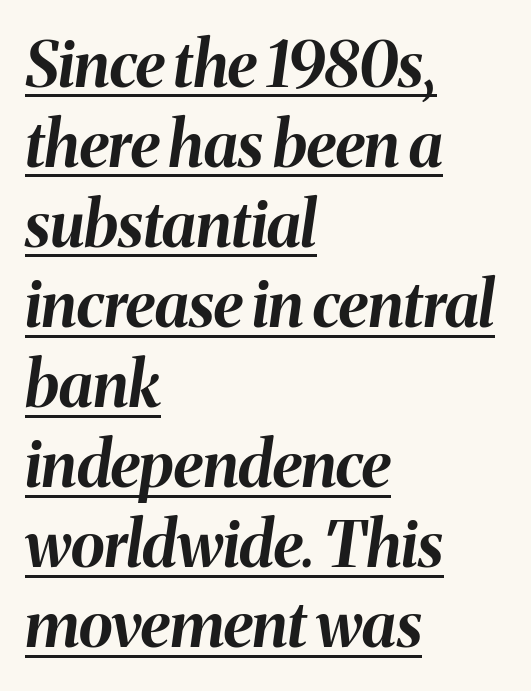
Q: Is the text bold? A: Yes.
Q: Is the text italic (slanted)? A: Yes, it leans right by about 8 degrees.
Q: Is the text underlined? A: Yes.
Q: How is the paragraph aligned? A: Left-aligned.
Q: Is the spacing between letters normal or unusually wide? A: Normal.
Q: Is the spacing between lines tight, normal or loose? A: Normal.
Q: Width (condensed, normal, or wide)? A: Normal.
Q: Stroke contrast? A: Medium.
Q: x-height? A: Medium.
Q: Monospaced? A: No.
